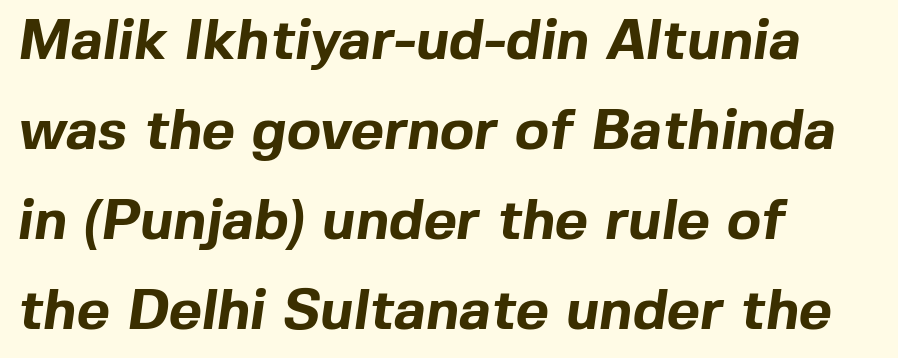
Q: Is the text bold? A: Yes.
Q: Is the typeface a serif or a sans-serif typeface? A: Sans-serif.
Q: Is the text underlined? A: No.
Q: How is the paragraph aligned? A: Left-aligned.
Q: Is the spacing between letters normal or unusually wide? A: Normal.
Q: Is the spacing between lines tight, normal or loose? A: Normal.
Q: Width (condensed, normal, or wide)? A: Normal.
Q: x-height? A: Medium.
Q: Monospaced? A: No.
